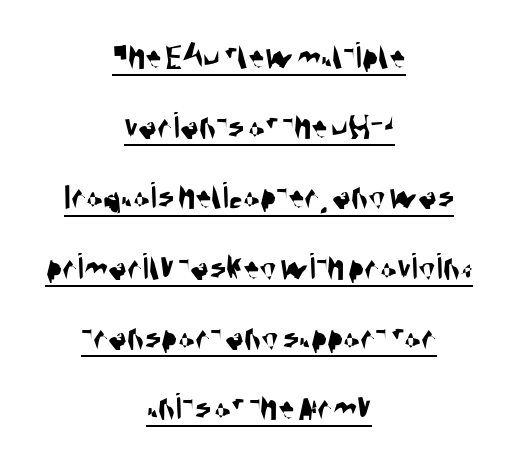
The passage shown is typed in a proportional face where columns would drift. Notice how the passage keeps no hard edge, just a central spine. This sample uses a sans-serif face. The rendering uses the underline text-decoration. Inter-character spacing is left at the font's built-in metrics.
